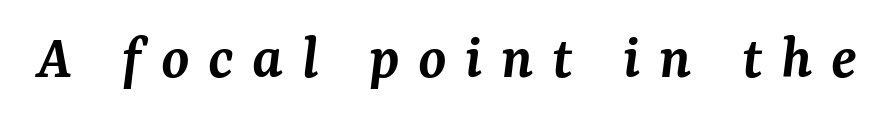
Is the type bold? Partly — it's a semibold, heavier than regular but not fully bold. The rendering uses natural spacing where letterforms have individual widths. The lettering tilts uniformly, giving the passage an italic look. The face used here is rendered with a markedly widened letterfit. Unmarked baselines from the first word to the last. Yep, those are serifs on the letters.
